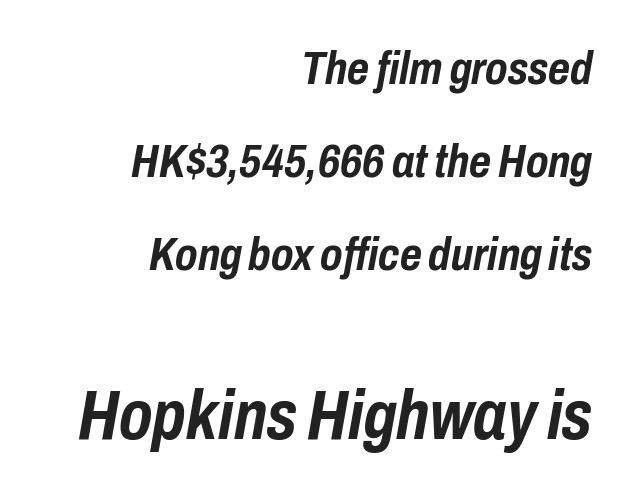
Q: Is the text bold? A: Yes.
Q: Is the text italic (slanted)? A: Yes, it leans right by about 10 degrees.
Q: Is the text underlined? A: No.
Q: How is the paragraph aligned? A: Right-aligned.
Q: Is the spacing between letters normal or unusually wide? A: Normal.
Q: Is the spacing between lines tight, normal or loose? A: Loose.
Q: Which block of text is set in a larger size, the first (top) or the second (bottom)? A: The second (bottom) one.
Q: Width (condensed, normal, or wide)? A: Condensed.
Q: Stroke contrast? A: Low.
Q: x-height? A: Medium.
Q: Monospaced? A: No.
